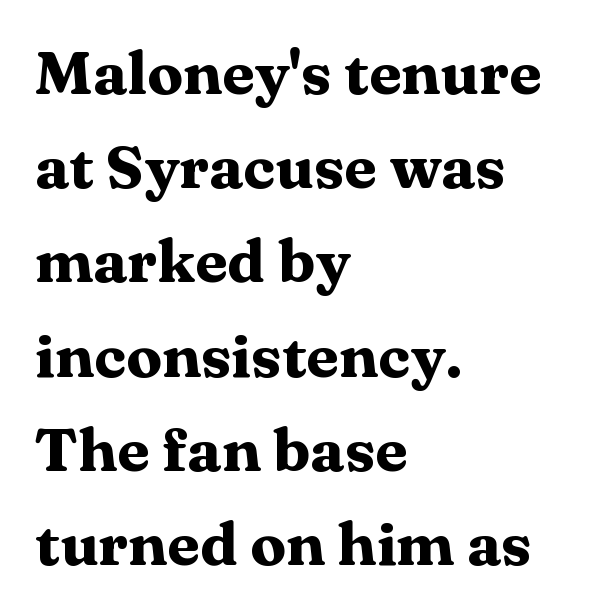
Q: Is the text bold? A: Yes.
Q: Is the text italic (slanted)? A: No, it is upright.
Q: Is the typeface a serif or a sans-serif typeface? A: Serif.
Q: Is the text underlined? A: No.
Q: How is the paragraph aligned? A: Left-aligned.
Q: Is the spacing between letters normal or unusually wide? A: Normal.
Q: Is the spacing between lines tight, normal or loose? A: Normal.
Q: Width (condensed, normal, or wide)? A: Wide.
Q: Stroke contrast? A: Medium.
Q: x-height? A: Medium.
Q: Monospaced? A: No.
